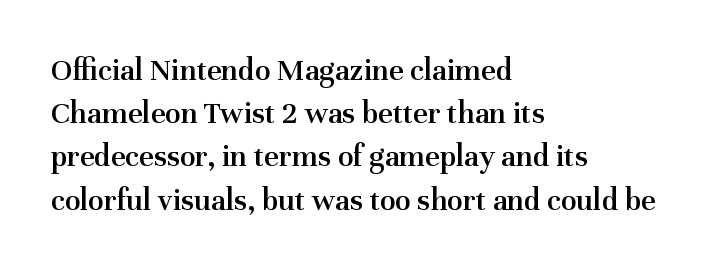
{"serif": "yes", "italic": "no", "bold": "semi", "weight": "semibold", "width": "normal", "stroke_contrast": "medium", "x_height": "medium", "monospaced": "no", "underline": "no", "align": "left", "line_spacing": "normal", "line_spacing_ratio": 1.35, "letter_spacing": "normal", "letter_spacing_em": 0.0, "glyph_px": 32}
